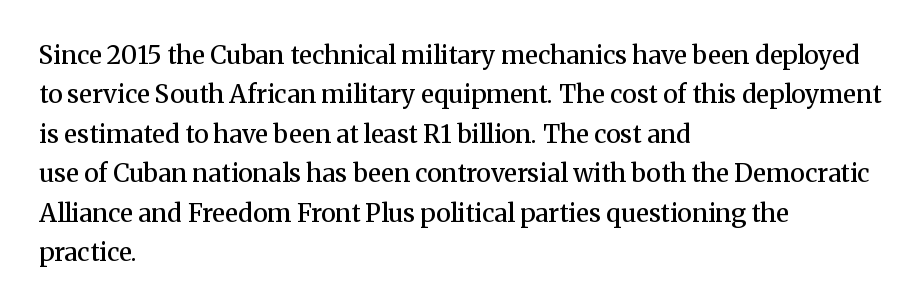
Q: Is the text bold? A: Semi-bold.
Q: Is the text italic (slanted)? A: No, it is upright.
Q: Is the text underlined? A: No.
Q: How is the paragraph aligned? A: Left-aligned.
Q: Is the spacing between letters normal or unusually wide? A: Normal.
Q: Is the spacing between lines tight, normal or loose? A: Normal.
